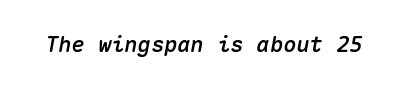
{"italic": "yes", "lean": "right", "slant_degrees": 10, "underline": "no", "letter_spacing": "normal", "letter_spacing_em": 0.0, "glyph_px": 22}
